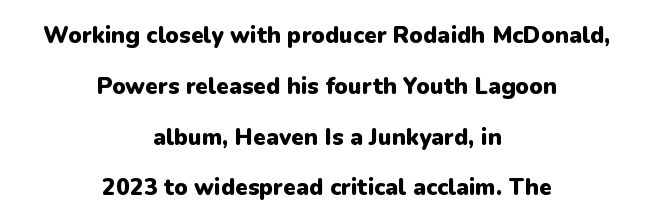
{"italic": "no", "bold": "yes", "underline": "no", "align": "center", "line_spacing": "loose", "line_spacing_ratio": 2.21, "letter_spacing": "normal", "letter_spacing_em": 0.0, "glyph_px": 23}
